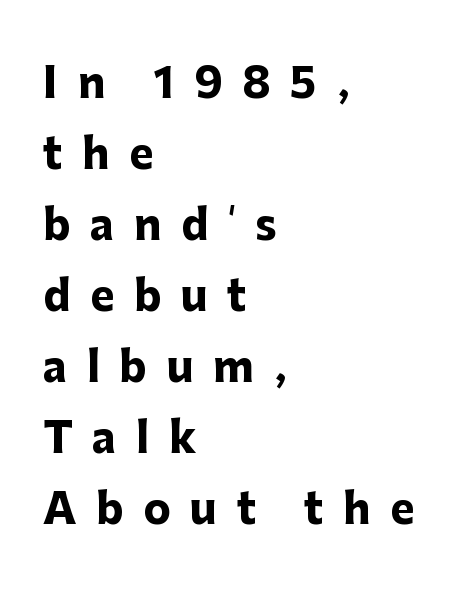
{"serif": "no", "italic": "no", "bold": "yes", "weight": "heavy", "width": "normal", "stroke_contrast": "low", "x_height": "medium", "monospaced": "no", "underline": "no", "align": "left", "line_spacing_ratio": 1.73, "letter_spacing": "wide", "letter_spacing_em": 0.48, "glyph_px": 41}
